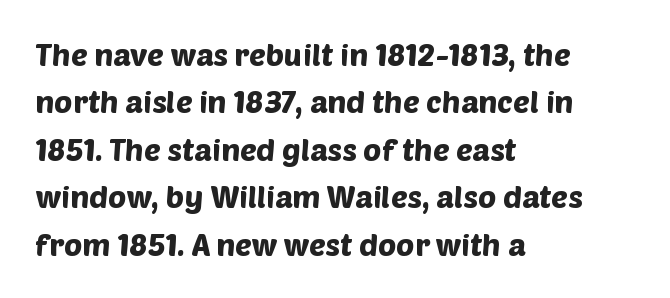
Casual observation: everything's shoved over to the left. The letterforms sit shoulder to shoulder at normal distance. Whoever set this chose a conventional vertical rhythm. The string is rendered with underlining switched off.
